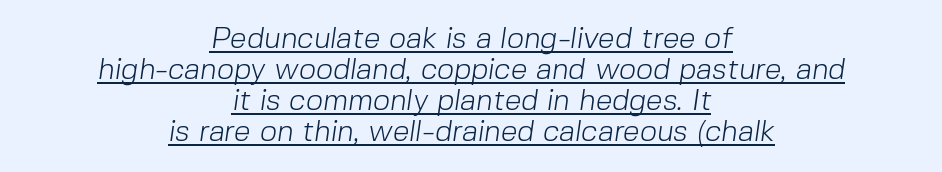
The image shows 30 px light sans-serif type; set centered, tight line spacing (1.03x), normal letter spacing, underlined; low stroke contrast and a medium x-height.
